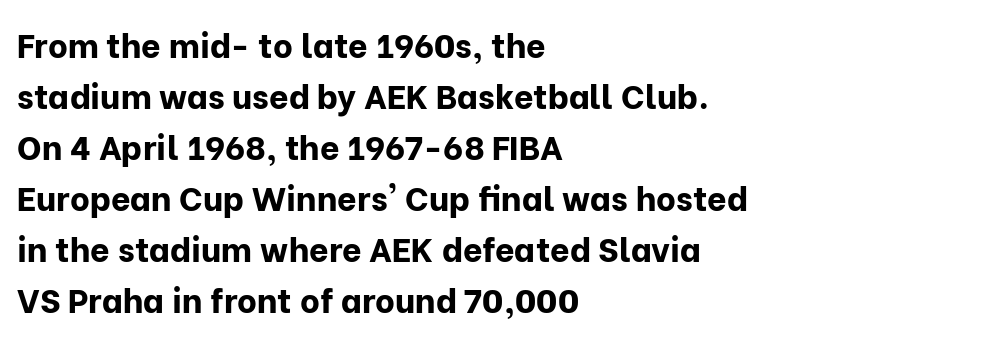
The rendering uses natural spacing where letterforms have individual widths. Nobody touched the tracking dial on this one. The rendering uses a moderate line-height, typical for paragraphs. Heavy-handed strokes throughout: this text is bold.
